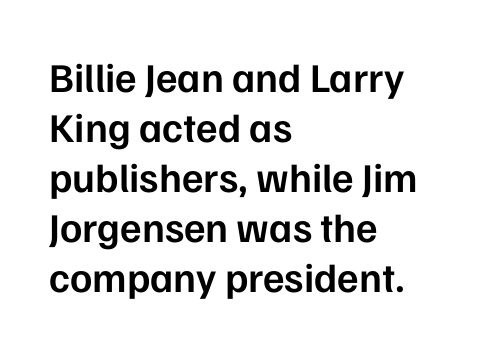
Moderately thickened strokes mark this as semibold type. Nothing sits at the stroke ends, so this counts as sans-serif. A typesetter would mark this as roman, not italic. The passage shown has conventional tracking throughout. Unmarked baselines from the first word to the last.
